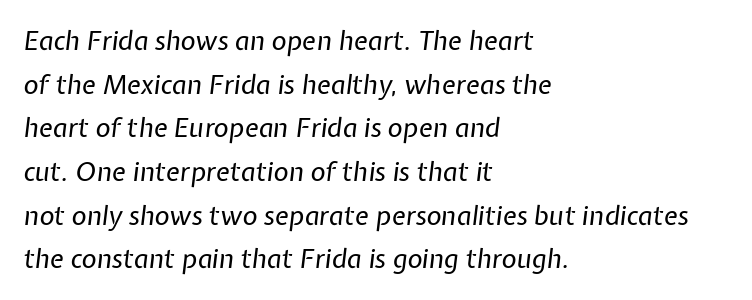
The image shows 26 px text type, italic (leaning right); set left-aligned, normal line spacing (1.68x), normal letter spacing, not underlined.
